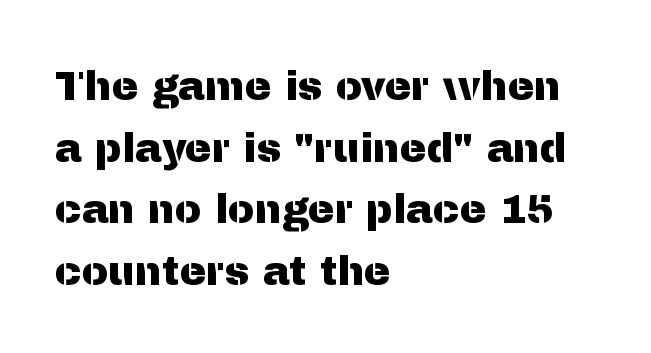
The image shows 40 px sans-serif type, upright; set left-aligned, normal line spacing (1.54x), normal letter spacing, not underlined; medium stroke contrast and a medium x-height.
